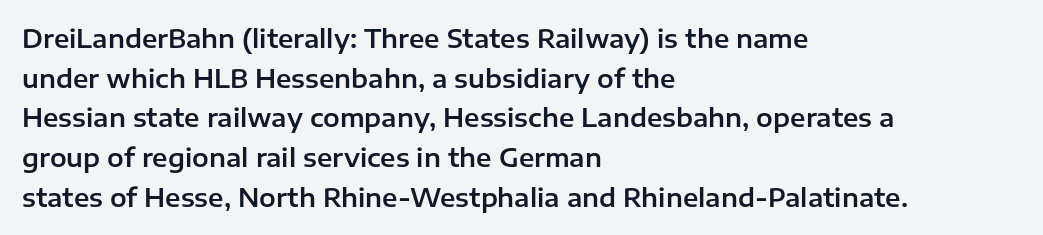
The image shows 25 px text type, upright; set left-aligned, normal line spacing (1.59x), normal letter spacing, not underlined.
